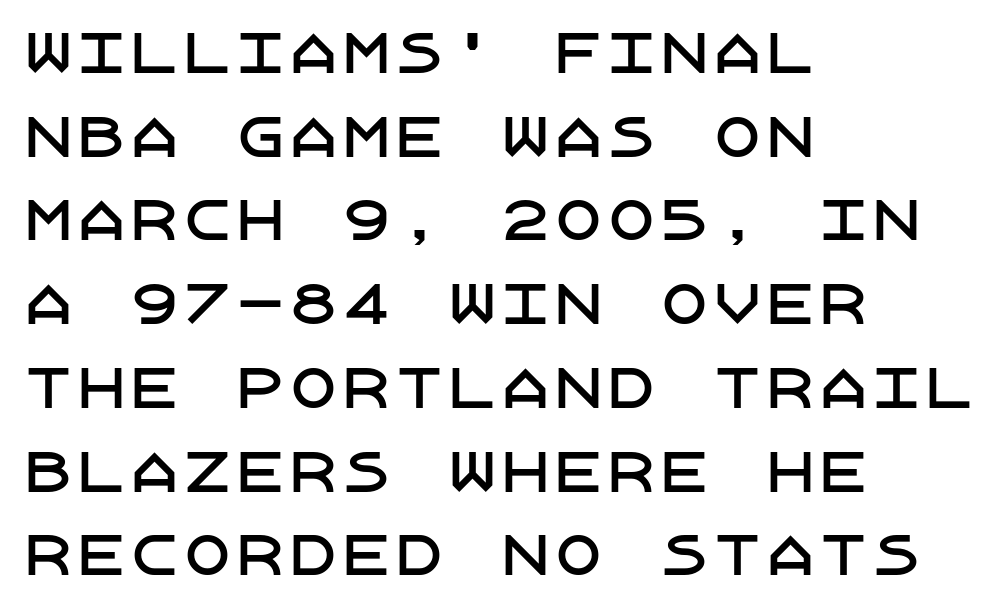
{"serif": "no", "italic": "no", "width": "normal", "stroke_contrast": "low", "x_height": "large", "underline": "no", "align": "left", "line_spacing": "normal", "line_spacing_ratio": 1.58, "letter_spacing": "normal", "letter_spacing_em": 0.0, "glyph_px": 53}
